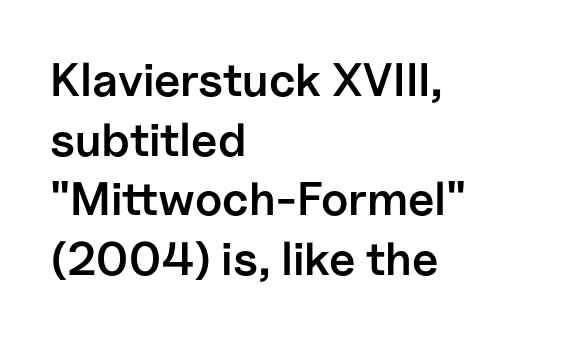
Q: Is the text bold? A: Semi-bold.
Q: Is the text italic (slanted)? A: No, it is upright.
Q: Is the typeface a serif or a sans-serif typeface? A: Sans-serif.
Q: Is the text underlined? A: No.
Q: How is the paragraph aligned? A: Left-aligned.
Q: Is the spacing between letters normal or unusually wide? A: Normal.
Q: Is the spacing between lines tight, normal or loose? A: Normal.
Q: Width (condensed, normal, or wide)? A: Normal.
Q: Stroke contrast? A: Low.
Q: x-height? A: Medium.
Q: Monospaced? A: No.
